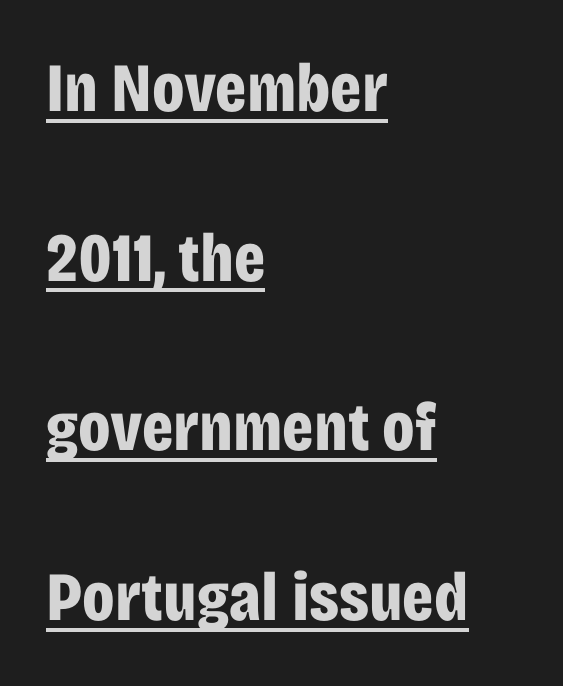
{"serif": "no", "italic": "no", "bold": "yes", "weight": "bold", "width": "condensed", "stroke_contrast": "low", "x_height": "large", "monospaced": "no", "underline": "yes", "align": "left", "line_spacing": "loose", "line_spacing_ratio": 2.46, "letter_spacing": "normal", "letter_spacing_em": 0.0, "glyph_px": 69}
